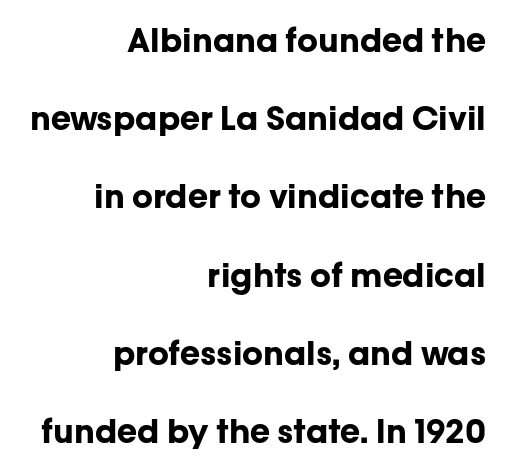
Q: Is the text bold? A: Yes.
Q: Is the text italic (slanted)? A: No, it is upright.
Q: Is the typeface a serif or a sans-serif typeface? A: Sans-serif.
Q: Is the text underlined? A: No.
Q: How is the paragraph aligned? A: Right-aligned.
Q: Is the spacing between letters normal or unusually wide? A: Normal.
Q: Is the spacing between lines tight, normal or loose? A: Loose.
Q: Width (condensed, normal, or wide)? A: Normal.
Q: Stroke contrast? A: Low.
Q: x-height? A: Medium.
Q: Monospaced? A: No.
